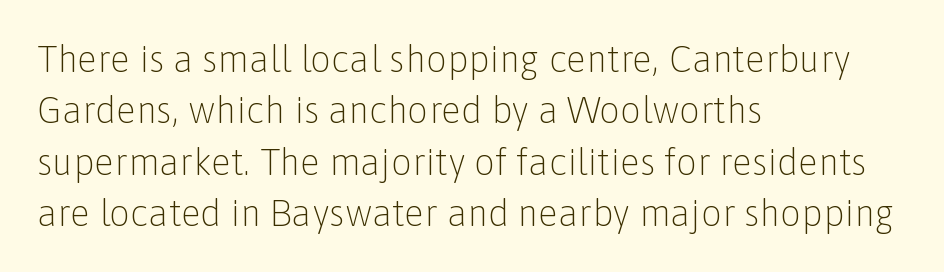
{"serif": "no", "italic": "no", "bold": "no", "weight": "light", "width": "normal", "stroke_contrast": "low", "x_height": "medium", "monospaced": "no", "underline": "no", "align": "left", "line_spacing": "normal", "line_spacing_ratio": 1.39, "letter_spacing": "normal", "letter_spacing_em": 0.0, "glyph_px": 37}
